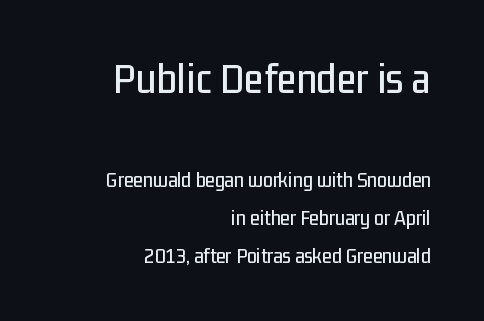
{"serif": "no", "italic": "no", "width": "condensed", "stroke_contrast": "low", "x_height": "medium", "monospaced": "no", "underline": "no", "align": "right", "line_spacing_ratio": 1.73, "letter_spacing": "normal", "letter_spacing_em": 0.0, "larger_block": "first", "size_ratio": 2.05, "glyph_px": 45}
